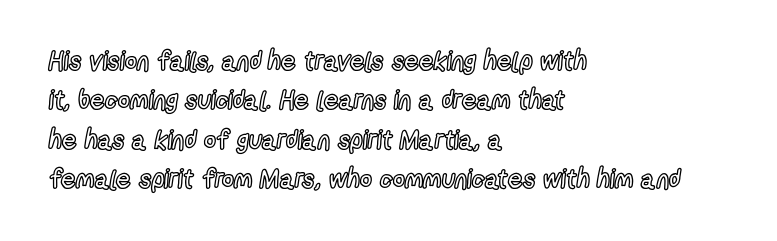
Q: Is the text italic (slanted)? A: Yes.
Q: Is the text underlined? A: No.
Q: How is the paragraph aligned? A: Left-aligned.
Q: Is the spacing between letters normal or unusually wide? A: Normal.
Q: Is the spacing between lines tight, normal or loose? A: Normal.
